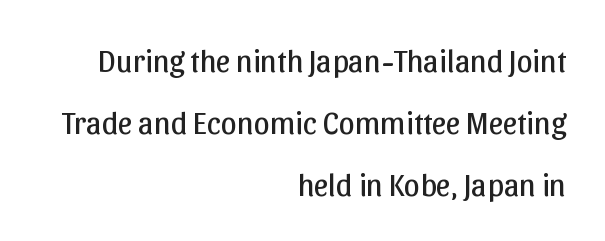
{"serif": "no", "italic": "no", "bold": "no", "weight": "regular", "width": "normal", "stroke_contrast": "low", "x_height": "medium", "monospaced": "no", "underline": "no", "align": "right", "line_spacing": "loose", "line_spacing_ratio": 1.93, "letter_spacing": "normal", "letter_spacing_em": 0.0, "glyph_px": 32}
